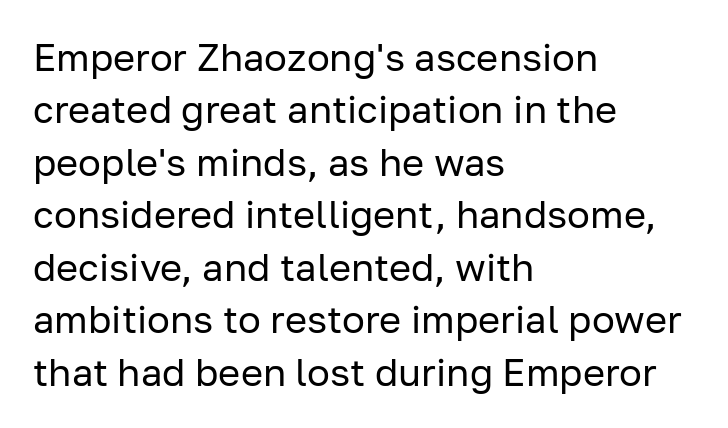
Q: Is the text bold? A: No.
Q: Is the text italic (slanted)? A: No, it is upright.
Q: Is the typeface a serif or a sans-serif typeface? A: Sans-serif.
Q: Is the text underlined? A: No.
Q: How is the paragraph aligned? A: Left-aligned.
Q: Is the spacing between letters normal or unusually wide? A: Normal.
Q: Is the spacing between lines tight, normal or loose? A: Normal.
Q: Width (condensed, normal, or wide)? A: Normal.
Q: Stroke contrast? A: Low.
Q: x-height? A: Medium.
Q: Monospaced? A: No.
